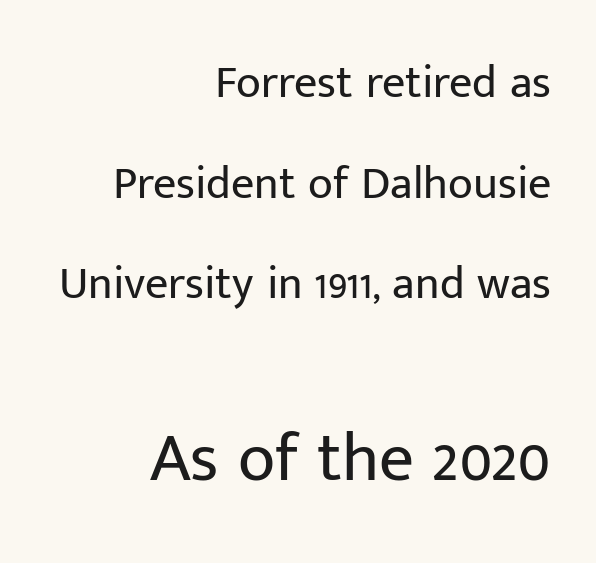
Q: Is the text bold? A: No.
Q: Is the text italic (slanted)? A: No, it is upright.
Q: Is the typeface a serif or a sans-serif typeface? A: Sans-serif.
Q: Is the text underlined? A: No.
Q: How is the paragraph aligned? A: Right-aligned.
Q: Is the spacing between letters normal or unusually wide? A: Normal.
Q: Is the spacing between lines tight, normal or loose? A: Loose.
Q: Which block of text is set in a larger size, the first (top) or the second (bottom)? A: The second (bottom) one.
Q: Width (condensed, normal, or wide)? A: Normal.
Q: Stroke contrast? A: Low.
Q: x-height? A: Medium.
Q: Monospaced? A: No.
